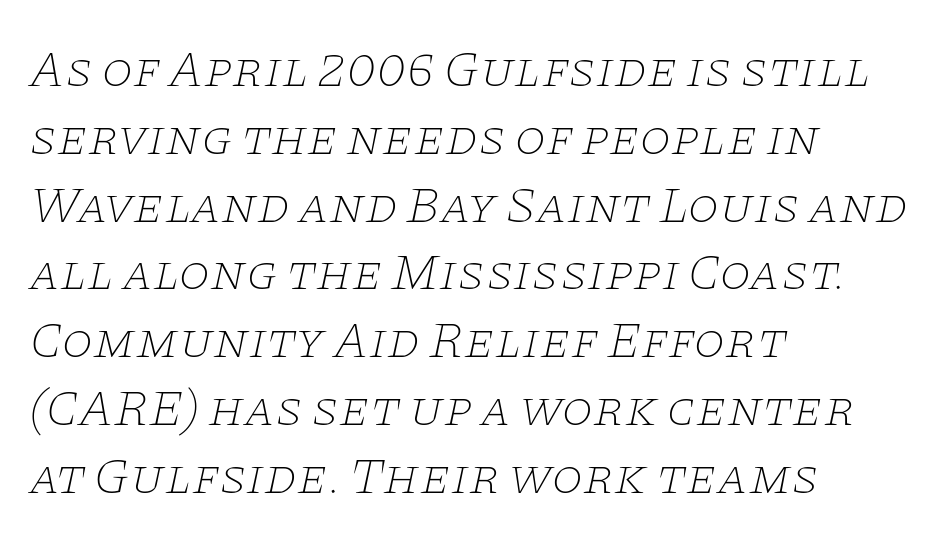
The rendering uses natural spacing where letterforms have individual widths. The space between consecutive lines is moderate. You can tell it's italic because the verticals aren't actually vertical. Words float on clear page, feet unadorned. Where is the straight margin? On the left. No heavy texture on the line: the type isn't bold.
